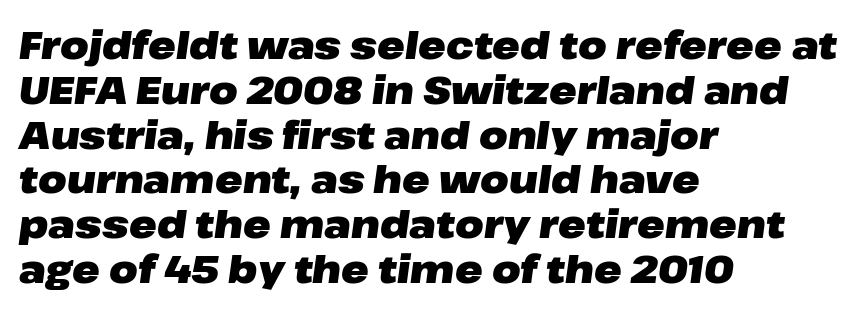
The gap between lines stays unmarked. The passage shown is typed in a proportional face where columns would drift. Italic? Definitely — the glyphs are oblique. Which margin do the lines hug? The left one — the right edge is uneven.
